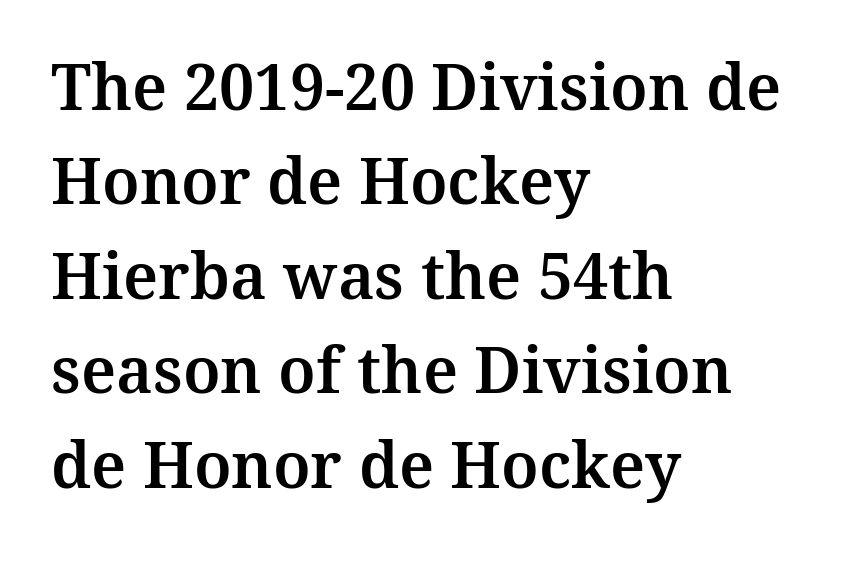
Q: Is the text italic (slanted)? A: No, it is upright.
Q: Is the typeface a serif or a sans-serif typeface? A: Serif.
Q: Is the text underlined? A: No.
Q: How is the paragraph aligned? A: Left-aligned.
Q: Is the spacing between letters normal or unusually wide? A: Normal.
Q: Is the spacing between lines tight, normal or loose? A: Normal.
Q: Width (condensed, normal, or wide)? A: Normal.
Q: Stroke contrast? A: Medium.
Q: x-height? A: Medium.
Q: Monospaced? A: No.
